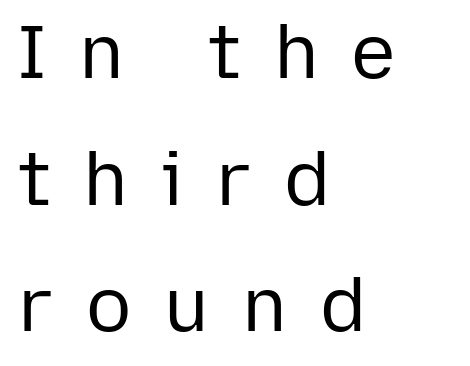
The glyphs are unaccompanied by any horizontal stroke below them. Notice how the stems are strictly vertical — no italics here. This sample uses a sans-serif face. The strokes are not fattened; the text isn't bold. If you measured baseline to baseline, you'd find a middling distance. Looks like regular typesetting: each glyph gets only the width it needs.
